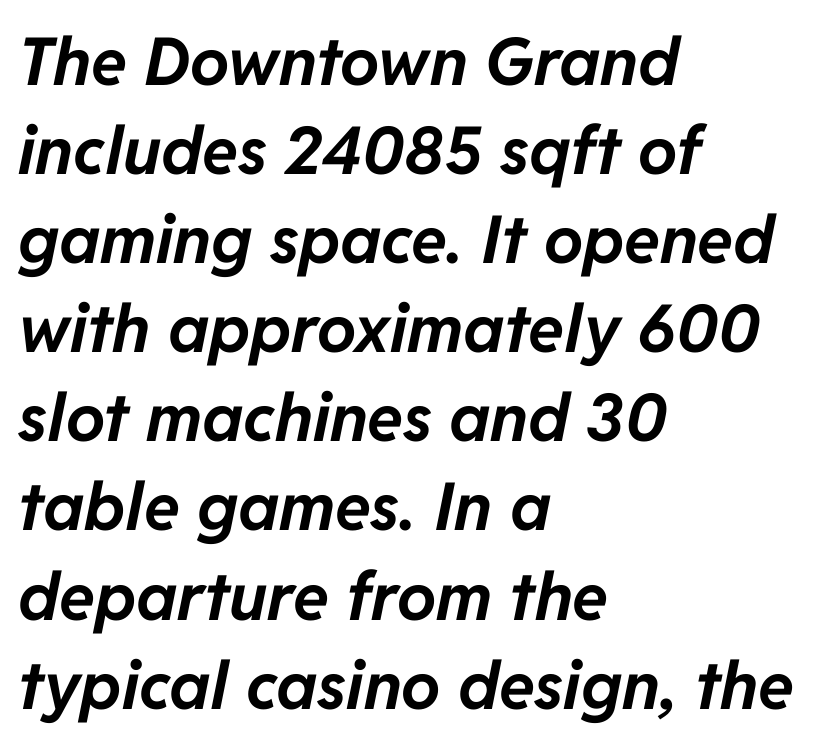
Q: Is the text bold? A: Yes.
Q: Is the text italic (slanted)? A: Yes, it leans right by about 11 degrees.
Q: Is the text underlined? A: No.
Q: How is the paragraph aligned? A: Left-aligned.
Q: Is the spacing between letters normal or unusually wide? A: Normal.
Q: Is the spacing between lines tight, normal or loose? A: Normal.
Q: Width (condensed, normal, or wide)? A: Normal.
Q: Stroke contrast? A: Low.
Q: x-height? A: Medium.
Q: Monospaced? A: No.
